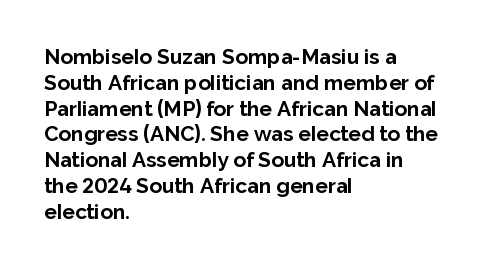
The letters stand upright; this is a roman face. Every row of glyphs begins at an identical x-position on the left. Between one letter and the next there's only the usual sliver of space. Caption: bold face, heavy strokes.
